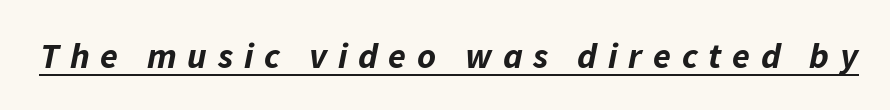
Q: Is the text bold? A: Yes.
Q: Is the text italic (slanted)? A: Yes, it leans right by about 11 degrees.
Q: Is the text underlined? A: Yes.
Q: Is the spacing between letters normal or unusually wide? A: Unusually wide.
Q: Width (condensed, normal, or wide)? A: Normal.
Q: Stroke contrast? A: Low.
Q: x-height? A: Medium.
Q: Monospaced? A: No.
